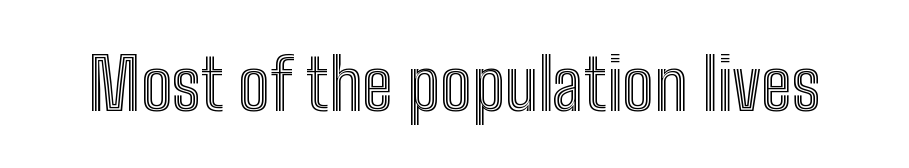
Q: Is the text italic (slanted)? A: No, it is upright.
Q: Is the text underlined? A: No.
Q: Is the spacing between letters normal or unusually wide? A: Normal.
Q: Width (condensed, normal, or wide)? A: Condensed.
Q: x-height? A: Medium.
Q: Monospaced? A: No.
